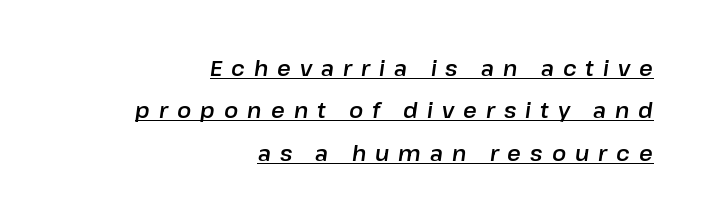
Where is the straight margin? On the right. The space between consecutive lines is lavish. Tracking here is generous; glyphs stand well apart from one another. Descenders here cross a horizontal rule under the line.
